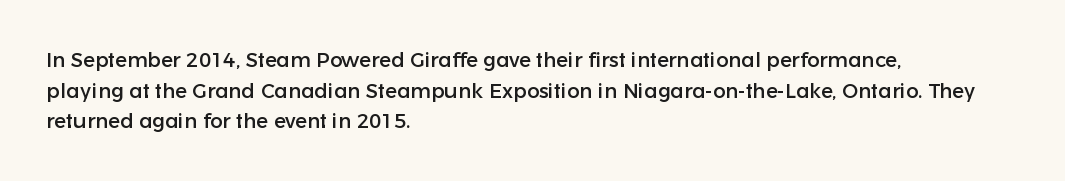
Q: Is the text italic (slanted)? A: No, it is upright.
Q: Is the text underlined? A: No.
Q: How is the paragraph aligned? A: Left-aligned.
Q: Is the spacing between letters normal or unusually wide? A: Normal.
Q: Is the spacing between lines tight, normal or loose? A: Normal.
